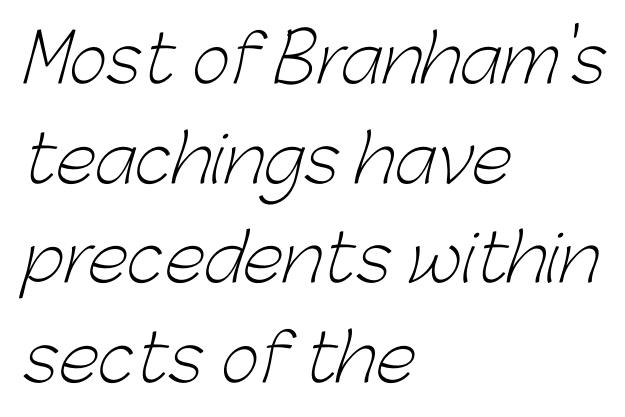
Here the designer chose a conventional face with non-uniform glyph widths. Any mark beneath the type? The region is blank. A classic flush-left, rag-right setting is used for this passage. Is the letter spacing exaggerated? No — it looks like the ordinary default. Students, observe: this is what conventionally led text looks like.
